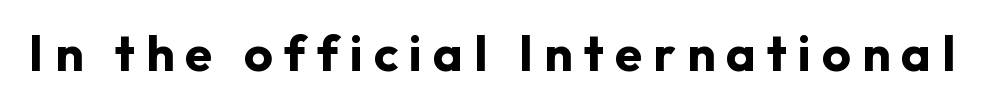
Q: Is the text bold? A: Yes.
Q: Is the text italic (slanted)? A: No, it is upright.
Q: Is the typeface a serif or a sans-serif typeface? A: Sans-serif.
Q: Is the text underlined? A: No.
Q: Is the spacing between letters normal or unusually wide? A: Unusually wide.
Q: Width (condensed, normal, or wide)? A: Normal.
Q: Stroke contrast? A: Low.
Q: x-height? A: Medium.
Q: Monospaced? A: No.
